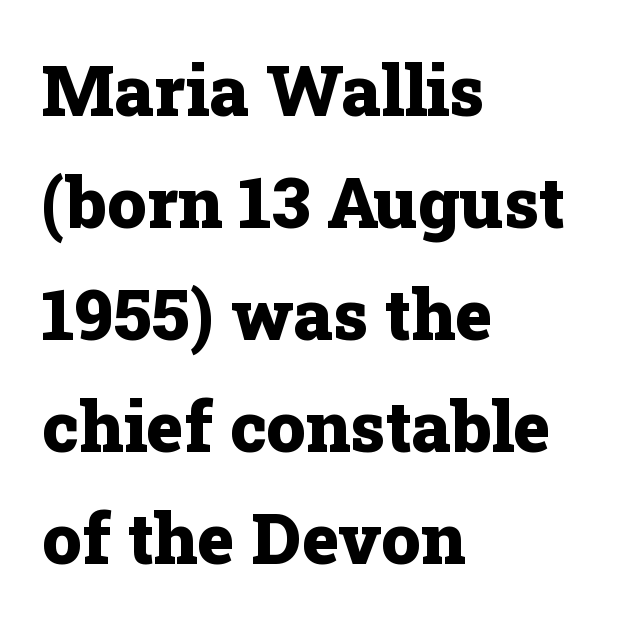
{"serif": "yes", "italic": "no", "bold": "yes", "weight": "heavy", "width": "normal", "stroke_contrast": "low", "x_height": "medium", "monospaced": "no", "underline": "no", "align": "left", "line_spacing": "normal", "line_spacing_ratio": 1.6, "letter_spacing": "normal", "letter_spacing_em": 0.0, "glyph_px": 70}
